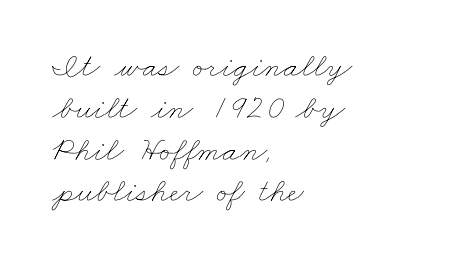
The image shows 34 px thin, wide type; set left-aligned, line spacing 1.23x, normal letter spacing, not underlined; low stroke contrast and a small x-height.
